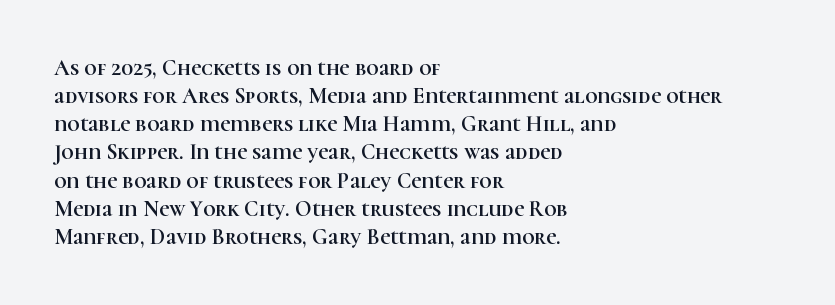
Style check: upright. Decoration check: the copy has no underline. The gaps between neighbouring characters are ordinary and unremarkable. This sample is left-justified, so line endings fall wherever the words run out. The rows are spaced the way most documents space them.
